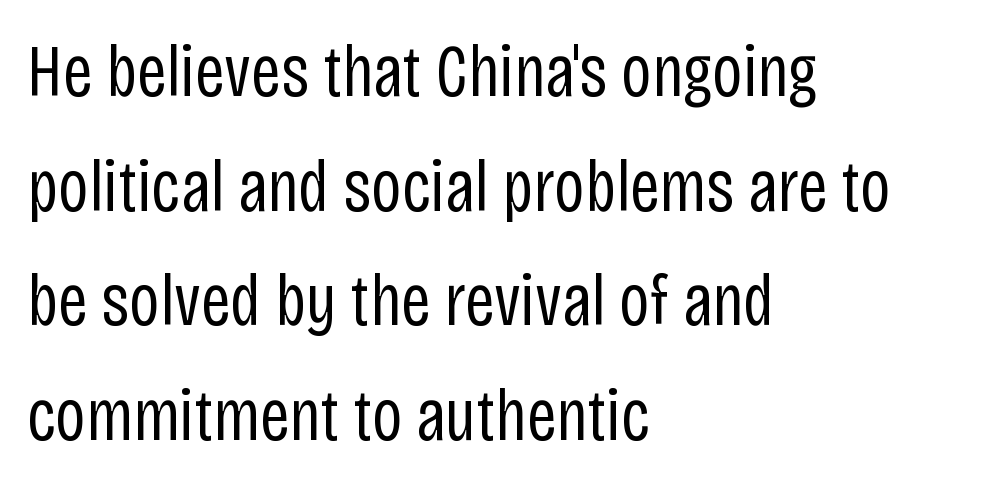
The image shows 74 px regular-weight, condensed sans-serif type, upright; set left-aligned, normal line spacing (1.55x), normal letter spacing, not underlined; low stroke contrast and a large x-height.
